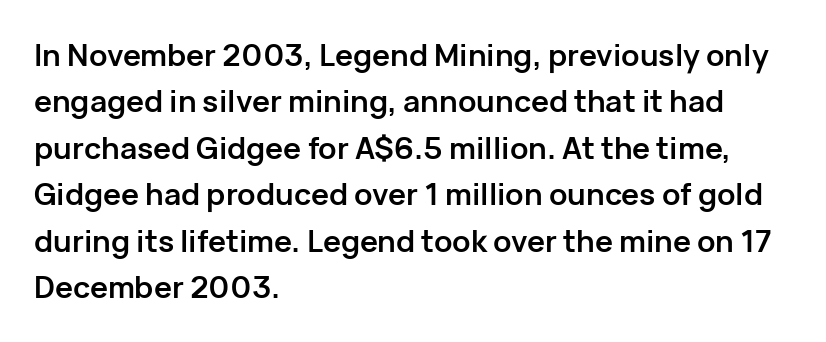
The strip under each line holds only bare page. The type is set solid horizontally, with unmodified tracking. Letterform terminals end flat and unadorned throughout the passage. These lines were composed using upright roman letters. Horizontally, the lines are justified to the leading edge only.
